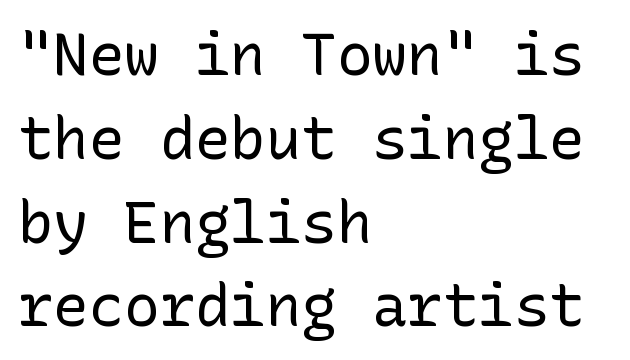
The image shows 59 px regular-weight sans-serif type, upright; set left-aligned, normal line spacing (1.42x), normal letter spacing, not underlined; low stroke contrast and a medium x-height.
